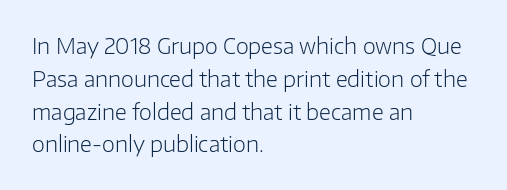
{"italic": "no", "bold": "no", "underline": "no", "align": "left", "line_spacing": "normal", "line_spacing_ratio": 1.56, "letter_spacing": "normal", "letter_spacing_em": 0.0, "glyph_px": 21}
